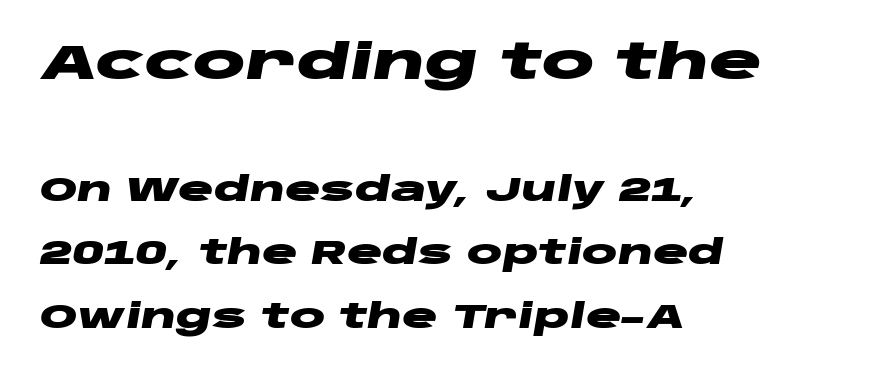
The image shows 49 px heavy, wide type, italic (leaning right); set left-aligned, loose line spacing (1.93x), normal letter spacing, not underlined; the first (top) block is 1.48x larger; low stroke contrast and a large x-height.
